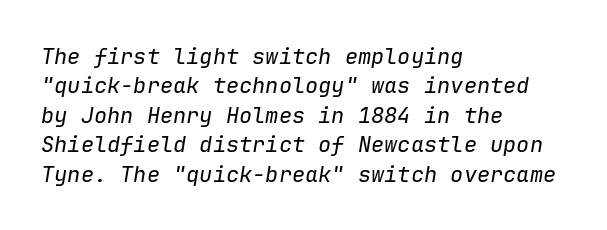
The letters are slanted; this is an italic face. Is this a heavy cut? Hardly; it is regular or lighter. The passage shown has conventional tracking throughout. Horizontal bands of white between lines are of average thickness. This sample is left-justified, so line endings fall wherever the words run out. Anything drawn beneath the words? Only blank space.
